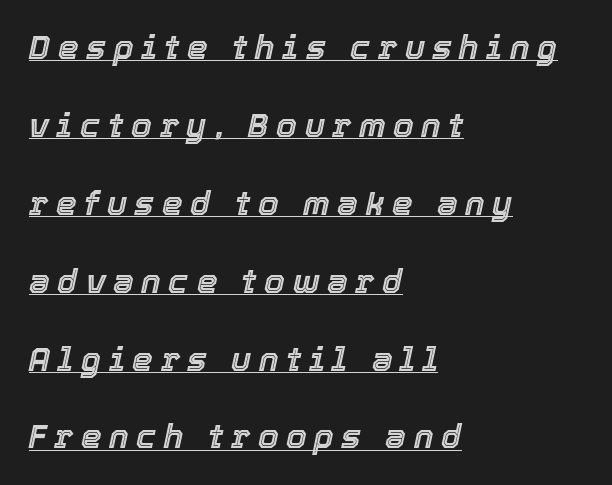
The image shows 33 px text type, italic (leaning right); set left-aligned, loose line spacing (2.36x), unusually wide letter spacing (+0.23 em), underlined; a medium x-height.
